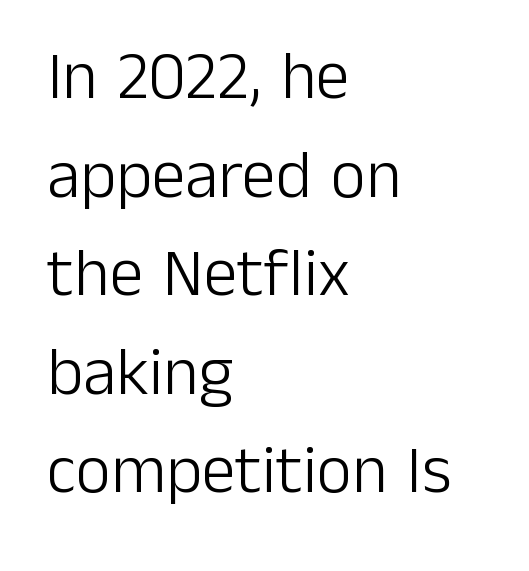
The image shows 68 px light sans-serif type, upright; set left-aligned, normal line spacing (1.45x), normal letter spacing, not underlined; low stroke contrast and a medium x-height.
